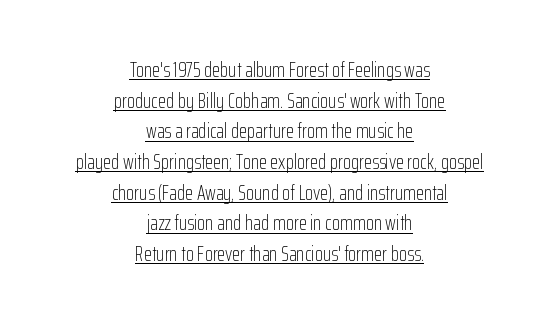
The image shows 21 px text type, upright; set centered, normal line spacing (1.46x), normal letter spacing, underlined.
